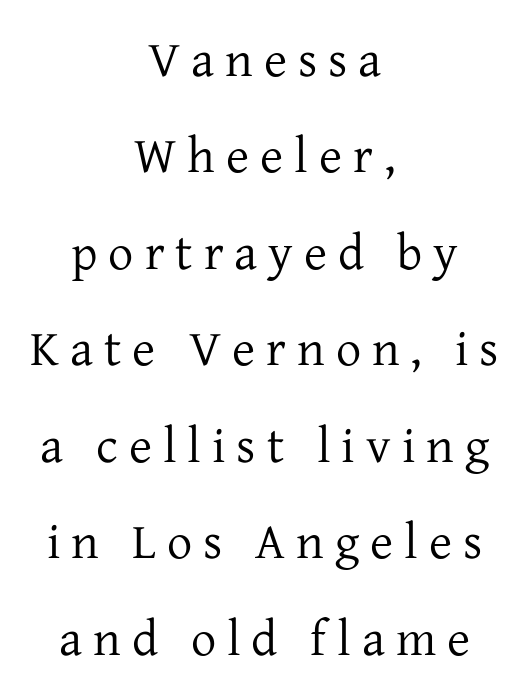
{"serif": "yes", "italic": "no", "bold": "no", "weight": "regular", "width": "normal", "stroke_contrast": "low", "x_height": "medium", "monospaced": "no", "underline": "no", "align": "center", "line_spacing": "loose", "line_spacing_ratio": 1.93, "letter_spacing": "wide", "letter_spacing_em": 0.22, "glyph_px": 50}
